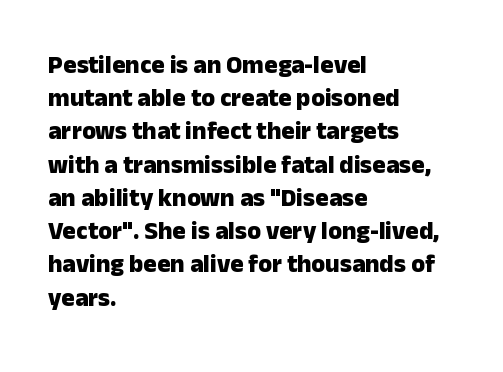
One-word summary of the alignment: left. Compared with an ordinary text face, these strokes are far heavier — a full bold. Interline gaps are of average width in this sample. Letter spacing: default. The baseline area is clear. The letters stand upright; this is a roman face.
